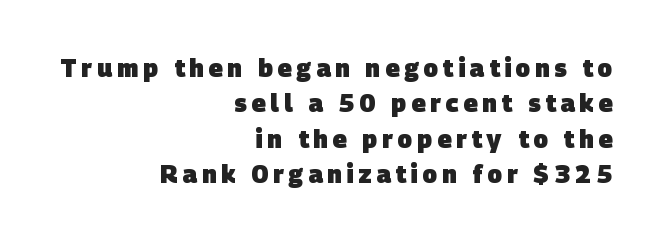
{"bold": "yes", "underline": "no", "align": "right", "line_spacing": "normal", "line_spacing_ratio": 1.47, "letter_spacing": "wide", "letter_spacing_em": 0.2, "glyph_px": 24}
